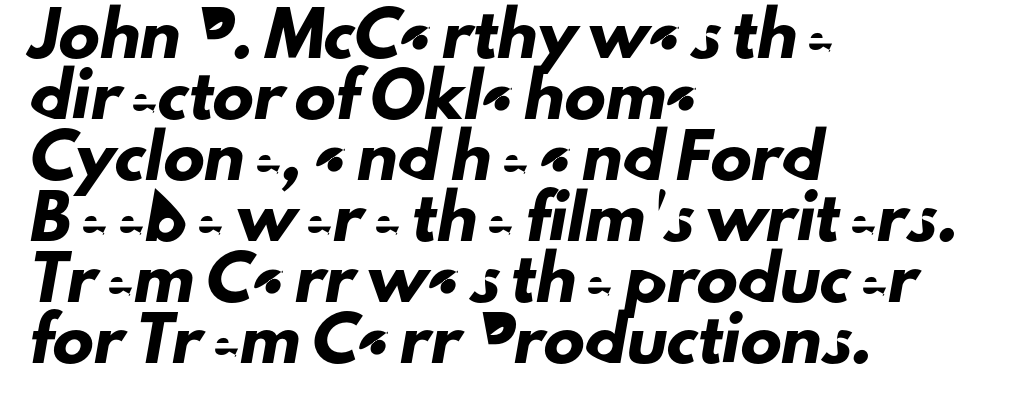
Q: Is the typeface a serif or a sans-serif typeface? A: Sans-serif.
Q: Is the text underlined? A: No.
Q: How is the paragraph aligned? A: Left-aligned.
Q: Is the spacing between letters normal or unusually wide? A: Normal.
Q: Is the spacing between lines tight, normal or loose? A: Normal.
Q: Width (condensed, normal, or wide)? A: Normal.
Q: Stroke contrast? A: Low.
Q: x-height? A: Small.
Q: Monospaced? A: No.
